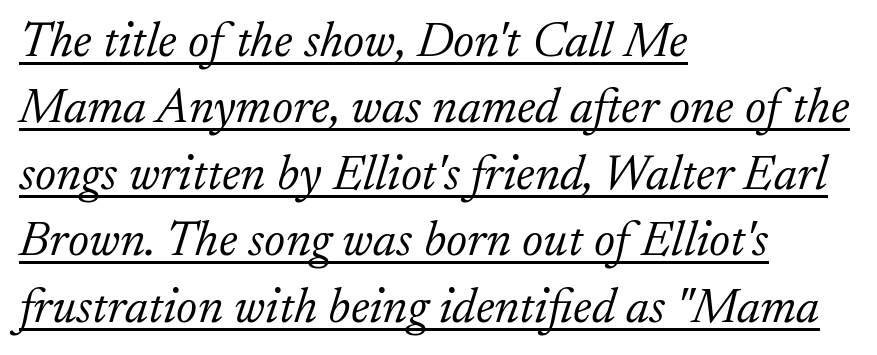
Q: Is the text bold? A: No.
Q: Is the text italic (slanted)? A: Yes, it leans right by about 17 degrees.
Q: Is the typeface a serif or a sans-serif typeface? A: Serif.
Q: Is the text underlined? A: Yes.
Q: How is the paragraph aligned? A: Left-aligned.
Q: Is the spacing between letters normal or unusually wide? A: Normal.
Q: Is the spacing between lines tight, normal or loose? A: Normal.
Q: Width (condensed, normal, or wide)? A: Normal.
Q: Stroke contrast? A: Low.
Q: x-height? A: Small.
Q: Monospaced? A: No.
